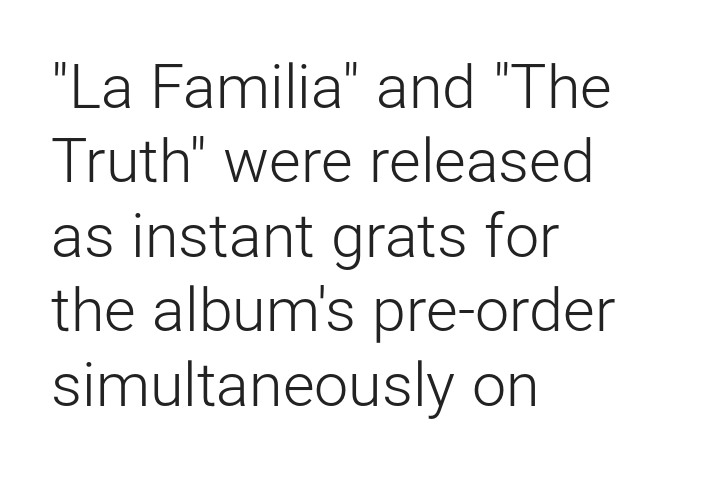
The image shows 61 px light sans-serif type, upright; set left-aligned, line spacing 1.22x, normal letter spacing, not underlined; low stroke contrast and a medium x-height.
